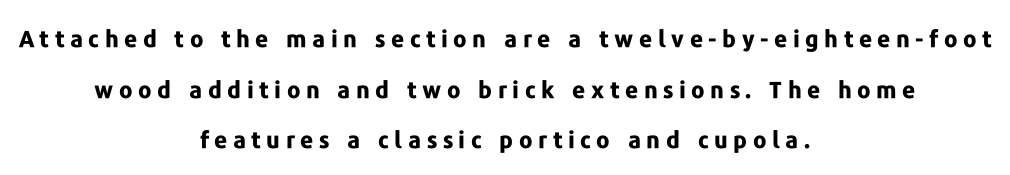
Q: Is the text bold? A: Yes.
Q: Is the text italic (slanted)? A: No, it is upright.
Q: Is the text underlined? A: No.
Q: How is the paragraph aligned? A: Centered.
Q: Is the spacing between letters normal or unusually wide? A: Unusually wide.
Q: Is the spacing between lines tight, normal or loose? A: Loose.
